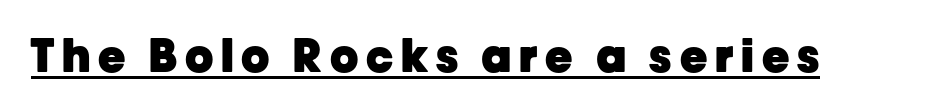
{"serif": "no", "italic": "no", "bold": "yes", "weight": "heavy", "width": "normal", "stroke_contrast": "low", "x_height": "medium", "monospaced": "no", "underline": "yes", "glyph_px": 46}
